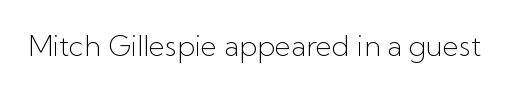
Q: Is the text bold? A: No.
Q: Is the text italic (slanted)? A: No, it is upright.
Q: Is the typeface a serif or a sans-serif typeface? A: Sans-serif.
Q: Is the text underlined? A: No.
Q: Is the spacing between letters normal or unusually wide? A: Normal.
Q: Width (condensed, normal, or wide)? A: Normal.
Q: Stroke contrast? A: Low.
Q: x-height? A: Medium.
Q: Monospaced? A: No.
